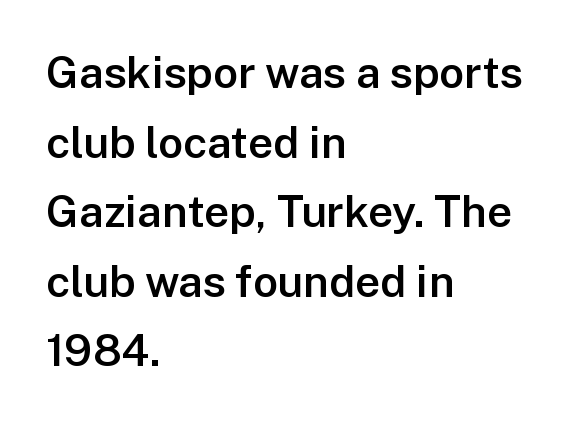
The block of text has a typical density, with ordinary space between rows. Spacing verdict: proportional, widths tailored to each character. Words float on clear page, feet unadorned. The face used here is rendered with its standard letterfit.
